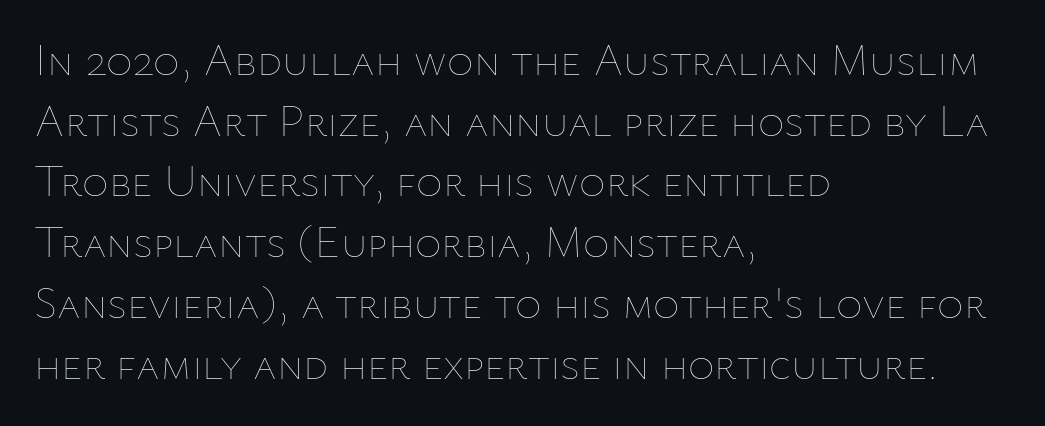
Q: Is the text bold? A: No.
Q: Is the text italic (slanted)? A: No, it is upright.
Q: Is the text underlined? A: No.
Q: How is the paragraph aligned? A: Left-aligned.
Q: Is the spacing between letters normal or unusually wide? A: Normal.
Q: Is the spacing between lines tight, normal or loose? A: Normal.
Q: Width (condensed, normal, or wide)? A: Normal.
Q: Stroke contrast? A: Low.
Q: x-height? A: Medium.
Q: Monospaced? A: No.
